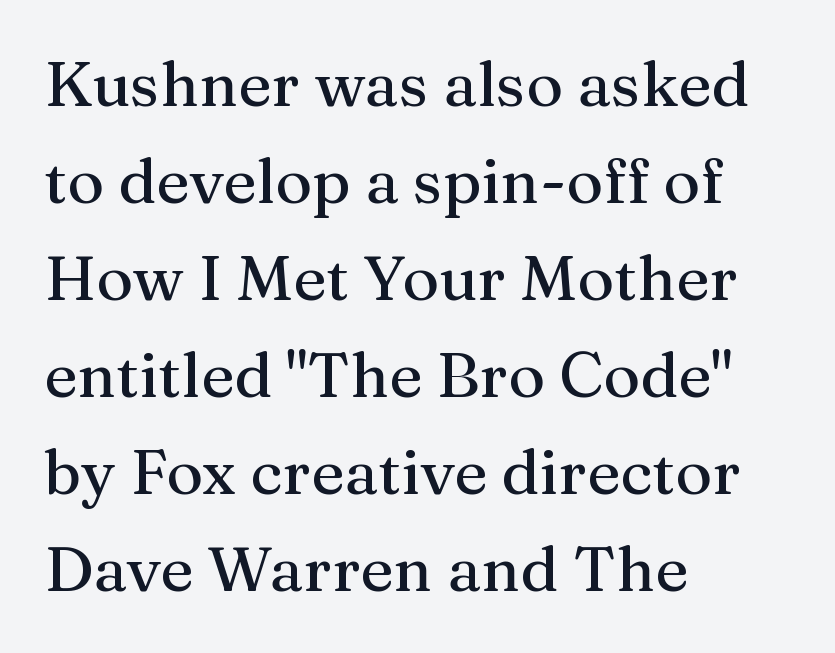
{"serif": "yes", "italic": "no", "width": "normal", "stroke_contrast": "medium", "x_height": "medium", "monospaced": "no", "underline": "no", "align": "left", "line_spacing": "normal", "line_spacing_ratio": 1.54, "letter_spacing": "normal", "letter_spacing_em": 0.0, "glyph_px": 63}
